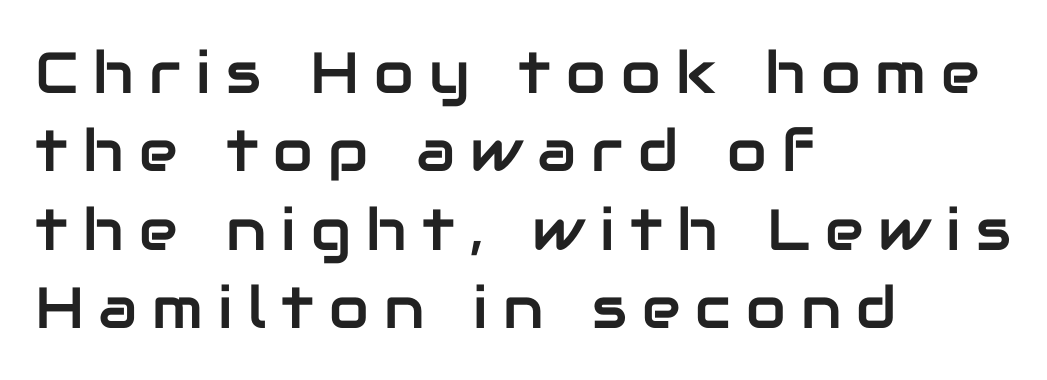
Q: Is the text italic (slanted)? A: No, it is upright.
Q: Is the typeface a serif or a sans-serif typeface? A: Sans-serif.
Q: Is the text underlined? A: No.
Q: How is the paragraph aligned? A: Left-aligned.
Q: Is the spacing between letters normal or unusually wide? A: Unusually wide.
Q: Is the spacing between lines tight, normal or loose? A: Normal.
Q: Width (condensed, normal, or wide)? A: Normal.
Q: Stroke contrast? A: Low.
Q: x-height? A: Medium.
Q: Monospaced? A: No.
